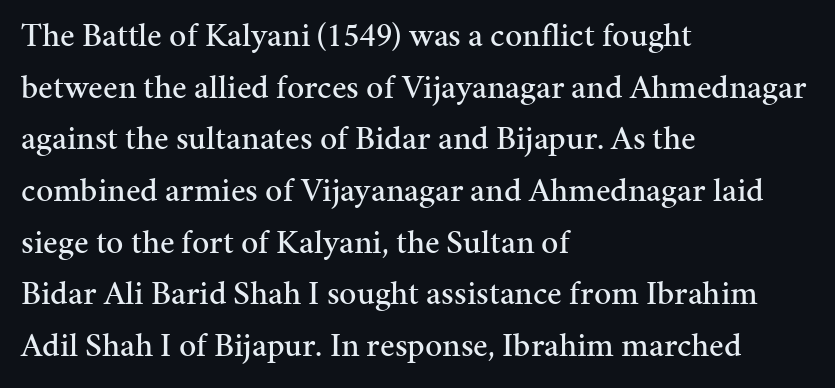
{"serif": "yes", "italic": "no", "width": "normal", "stroke_contrast": "medium", "x_height": "medium", "monospaced": "no", "underline": "no", "align": "left", "line_spacing": "normal", "line_spacing_ratio": 1.52, "letter_spacing": "normal", "letter_spacing_em": 0.0, "glyph_px": 34}
